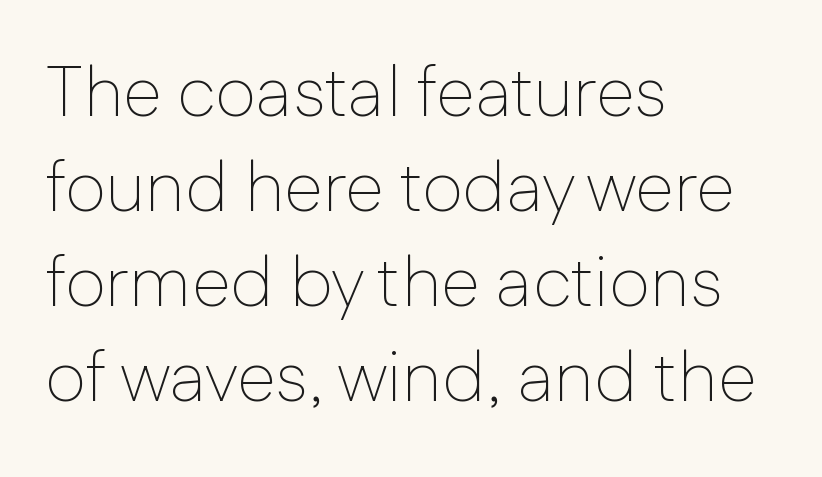
Each line starts at the same left margin while the right side varies. The specimen omits any rule beneath the text block's lines. You could not count columns in this text — the font is proportionally spaced. Think standard paragraph weight, or any step lighter than that.
